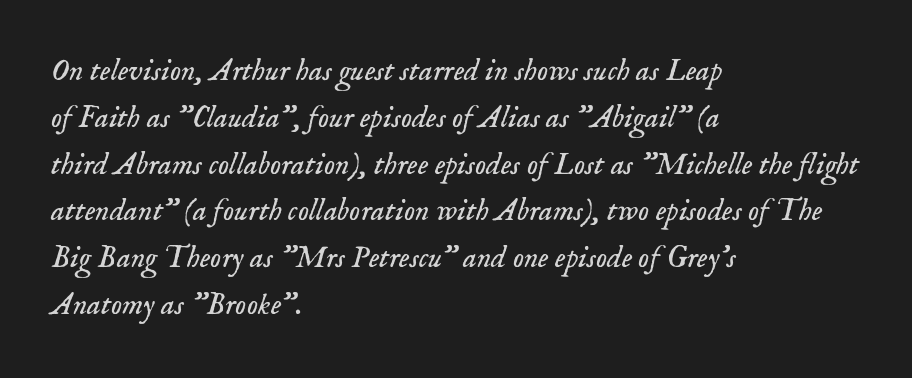
Q: Is the text bold? A: No.
Q: Is the text italic (slanted)? A: Yes, it leans right by about 18 degrees.
Q: Is the typeface a serif or a sans-serif typeface? A: Serif.
Q: Is the text underlined? A: No.
Q: How is the paragraph aligned? A: Left-aligned.
Q: Is the spacing between letters normal or unusually wide? A: Normal.
Q: Is the spacing between lines tight, normal or loose? A: Normal.
Q: Width (condensed, normal, or wide)? A: Normal.
Q: Stroke contrast? A: Low.
Q: x-height? A: Small.
Q: Monospaced? A: No.
